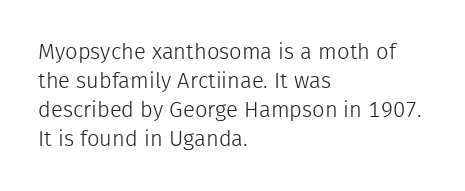
The image shows 22 px text type, upright; set left-aligned, normal line spacing (1.32x), normal letter spacing, not underlined.
